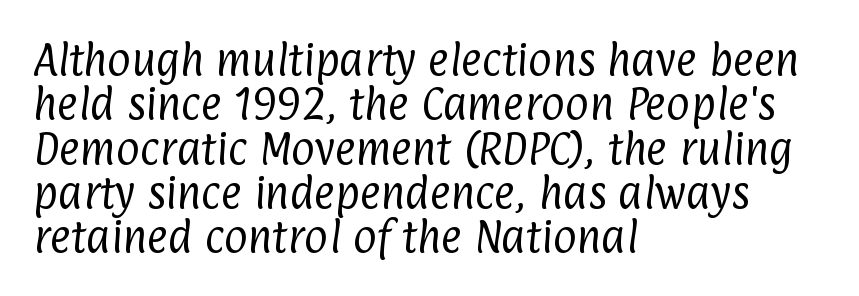
{"serif": "no", "bold": "no", "weight": "regular", "width": "condensed", "stroke_contrast": "low", "x_height": "medium", "monospaced": "no", "underline": "no", "align": "left", "line_spacing_ratio": 1.23, "letter_spacing": "normal", "letter_spacing_em": 0.0, "glyph_px": 36}
